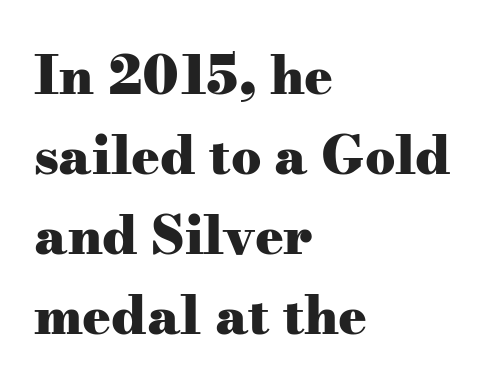
Q: Is the text bold? A: Yes.
Q: Is the text italic (slanted)? A: No, it is upright.
Q: Is the typeface a serif or a sans-serif typeface? A: Serif.
Q: Is the text underlined? A: No.
Q: How is the paragraph aligned? A: Left-aligned.
Q: Is the spacing between letters normal or unusually wide? A: Normal.
Q: Is the spacing between lines tight, normal or loose? A: Normal.
Q: Width (condensed, normal, or wide)? A: Wide.
Q: Stroke contrast? A: Medium.
Q: x-height? A: Small.
Q: Monospaced? A: No.
